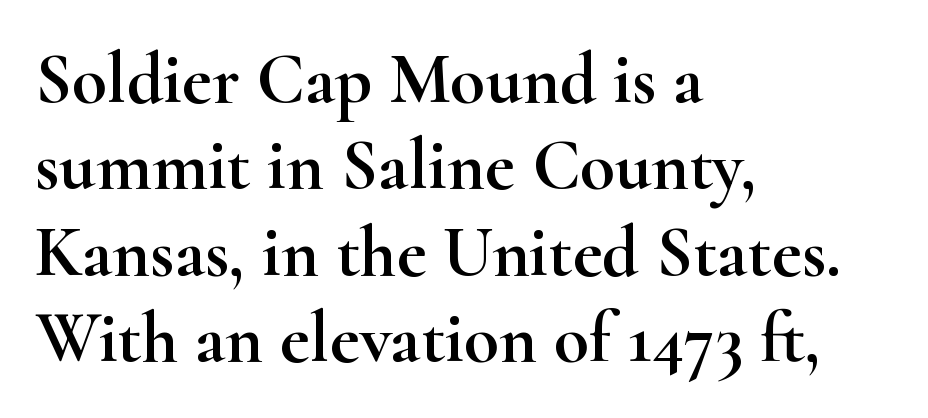
The image shows 72 px wide serif type, upright; set left-aligned, line spacing 1.2x, normal letter spacing, not underlined; high stroke contrast and a small x-height.
